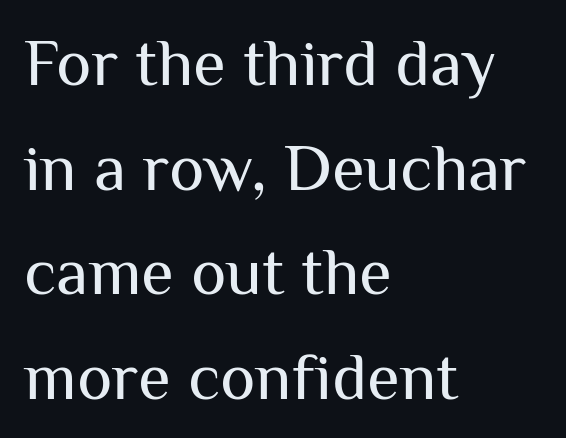
The image shows 67 px regular-weight sans-serif type, upright; set left-aligned, normal line spacing (1.56x), normal letter spacing, not underlined; medium stroke contrast and a medium x-height.
